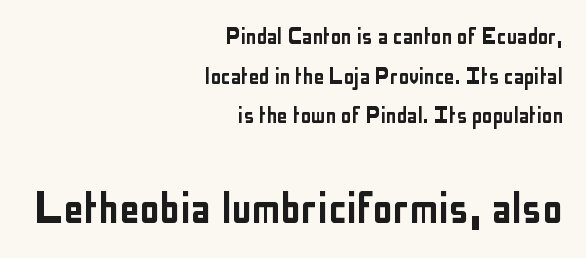
{"serif": "no", "italic": "no", "width": "condensed", "stroke_contrast": "low", "x_height": "medium", "monospaced": "no", "underline": "no", "align": "right", "line_spacing": "normal", "line_spacing_ratio": 1.52, "letter_spacing": "normal", "letter_spacing_em": 0.0, "larger_block": "second", "size_ratio": 1.96, "glyph_px": 51}
